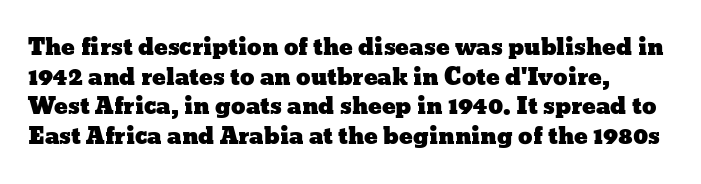
Q: Is the text italic (slanted)? A: No, it is upright.
Q: Is the text underlined? A: No.
Q: Is the spacing between letters normal or unusually wide? A: Normal.
Q: Is the spacing between lines tight, normal or loose? A: Normal.
